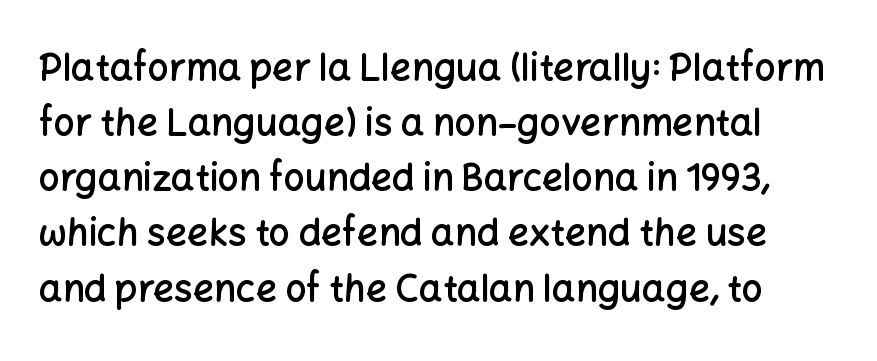
Q: Is the text bold? A: Semi-bold.
Q: Is the text italic (slanted)? A: No, it is upright.
Q: Is the typeface a serif or a sans-serif typeface? A: Sans-serif.
Q: Is the text underlined? A: No.
Q: Is the spacing between letters normal or unusually wide? A: Normal.
Q: Is the spacing between lines tight, normal or loose? A: Normal.
Q: Width (condensed, normal, or wide)? A: Normal.
Q: Stroke contrast? A: Low.
Q: x-height? A: Medium.
Q: Monospaced? A: No.
